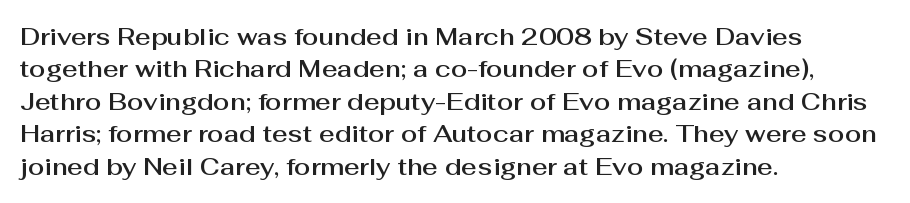
Glyph-to-glyph distance matches everyday printed text. Teacher's note: observe the even left margin — that is flush-left alignment. Type without underlining. This sample keeps an unexceptional amount of space between lines. This is roman type, the default non-slanted kind.
